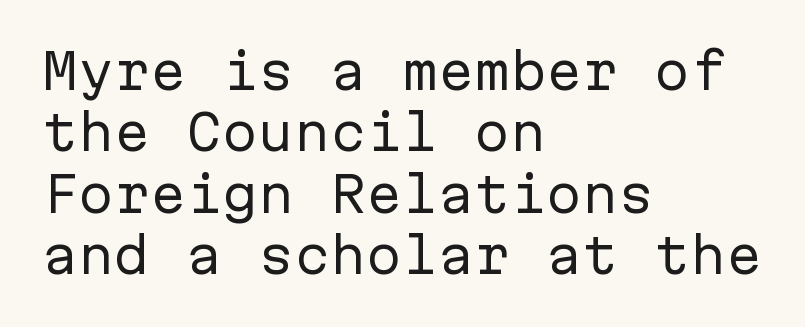
The image shows 48 px regular-weight sans-serif type, upright, monospaced; set left-aligned, normal line spacing (1.28x), normal letter spacing, not underlined; low stroke contrast and a medium x-height.
